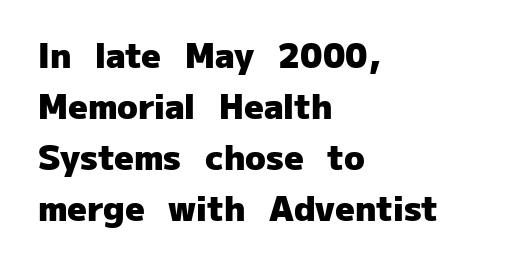
Rule under the text: the space is simply empty. Note the varied advance widths — an 'i' is clearly narrower than an 'm'. The type family on display is of the sans-serif kind. This is roman type, the default non-slanted kind.
